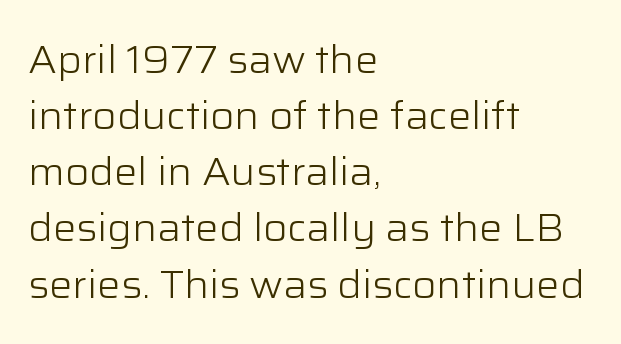
The cut favours lightness, reaching ordinary text weight at its darkest. Rendered with straight, roman letterforms. Compared with typical body copy, the letter spacing here is the same. Baseline-to-baseline distance is the conventional proportion of letter height. Teacher's note: observe the even left margin — that is flush-left alignment. A typesetter would call this proportional, since set widths differ per character.
